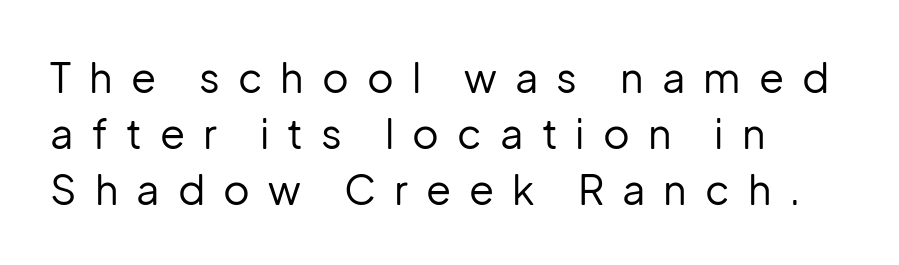
The face used here is rendered with a markedly widened letterfit. The rows are spaced the way most documents space them. Each letter keeps its own natural width here, so spacing adapts to shape. Line starts are locked; line ends wander. Serifs: no, the terminals of the letterforms are clean.
